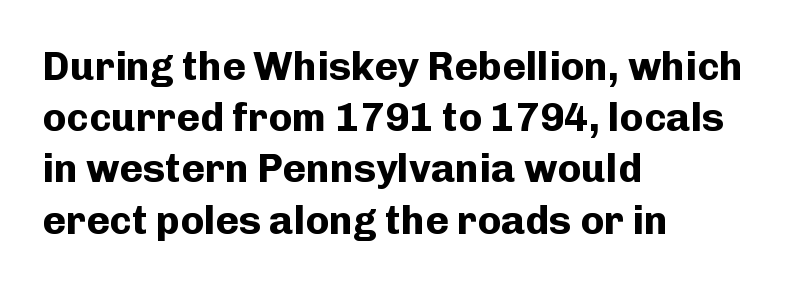
When letters stand straight like this, we call the style roman or upright. Compared with a centered layout, this one pins lines to the left instead. Regarding serifs, this sample does without them. Letter spacing: default. The space directly below the letters is spotless.
